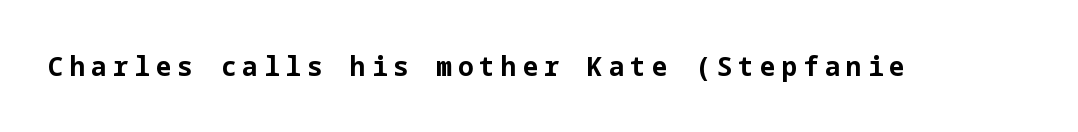
{"italic": "no", "bold": "yes", "underline": "no", "letter_spacing": "wide", "letter_spacing_em": 0.23, "glyph_px": 26}
